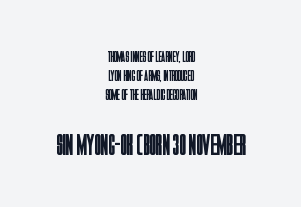
The image shows 30 px regular-weight, condensed sans-serif type, upright; set centered, normal line spacing (1.28x), normal letter spacing, not underlined; the second (bottom) block is 2.0x larger; low stroke contrast and a large x-height.
